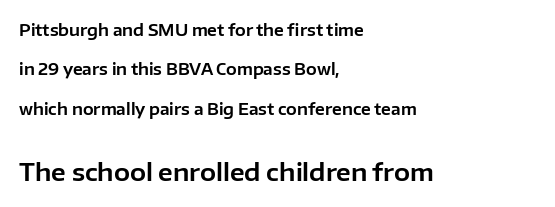
The image shows 24 px text type, upright; set left-aligned, loose line spacing (2.46x), normal letter spacing, not underlined; the second (bottom) block is 1.5x larger.
